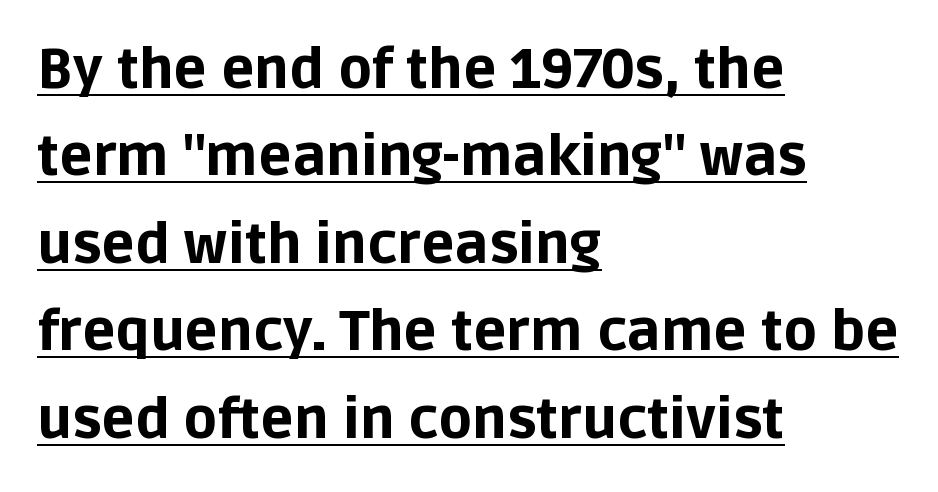
Students, note that the glyphs here touch the page at normal intervals. A rule runs beneath these lines of type. Baseline-to-baseline distance is the conventional proportion of letter height. The rendering uses a bold face; every stroke is thick and dark. Look at the bottom of the vertical strokes: they stop flat, with no serifs. Line starts are locked; line ends wander.
